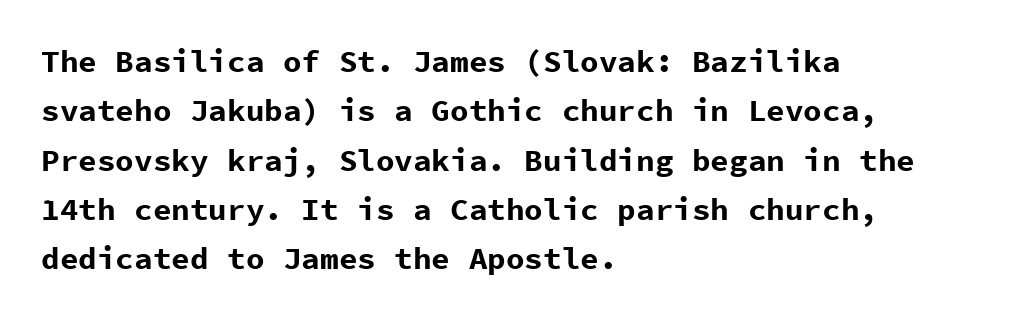
{"serif": "no", "italic": "no", "bold": "yes", "weight": "bold", "width": "normal", "stroke_contrast": "low", "x_height": "medium", "monospaced": "yes", "underline": "no", "align": "left", "line_spacing": "normal", "line_spacing_ratio": 1.59, "letter_spacing": "normal", "letter_spacing_em": 0.0, "glyph_px": 31}
